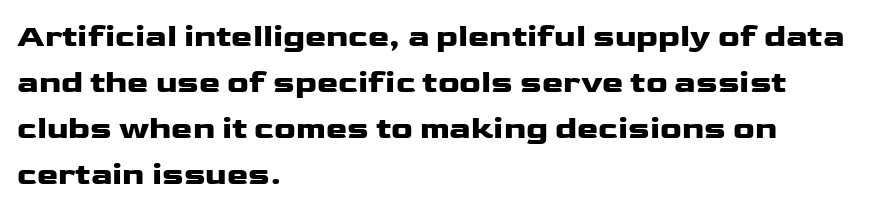
Q: Is the text bold? A: Yes.
Q: Is the text italic (slanted)? A: No, it is upright.
Q: Is the typeface a serif or a sans-serif typeface? A: Sans-serif.
Q: Is the text underlined? A: No.
Q: How is the paragraph aligned? A: Left-aligned.
Q: Is the spacing between letters normal or unusually wide? A: Normal.
Q: Is the spacing between lines tight, normal or loose? A: Normal.
Q: Width (condensed, normal, or wide)? A: Wide.
Q: Stroke contrast? A: Low.
Q: x-height? A: Medium.
Q: Monospaced? A: No.
